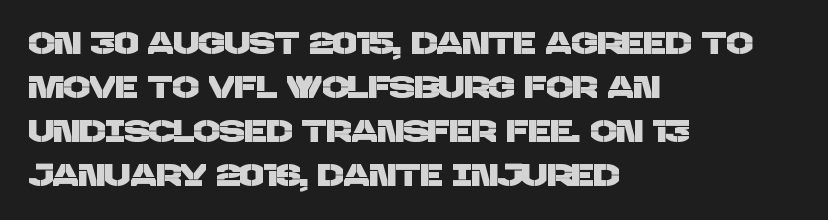
{"serif": "no", "width": "normal", "stroke_contrast": "low", "x_height": "large", "monospaced": "no", "underline": "no", "align": "left", "line_spacing": "normal", "line_spacing_ratio": 1.42, "letter_spacing": "normal", "letter_spacing_em": 0.0, "glyph_px": 31}
